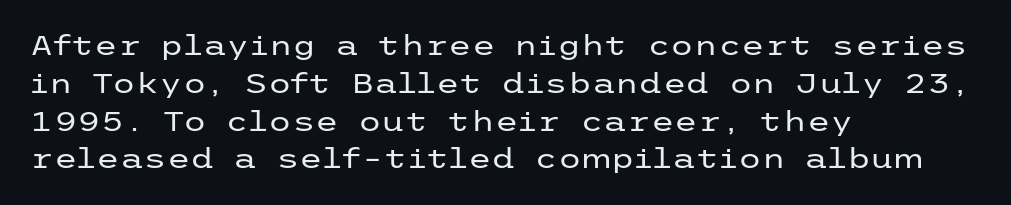
The image shows 27 px text type, upright; set left-aligned, normal line spacing (1.4x), normal letter spacing, not underlined.
